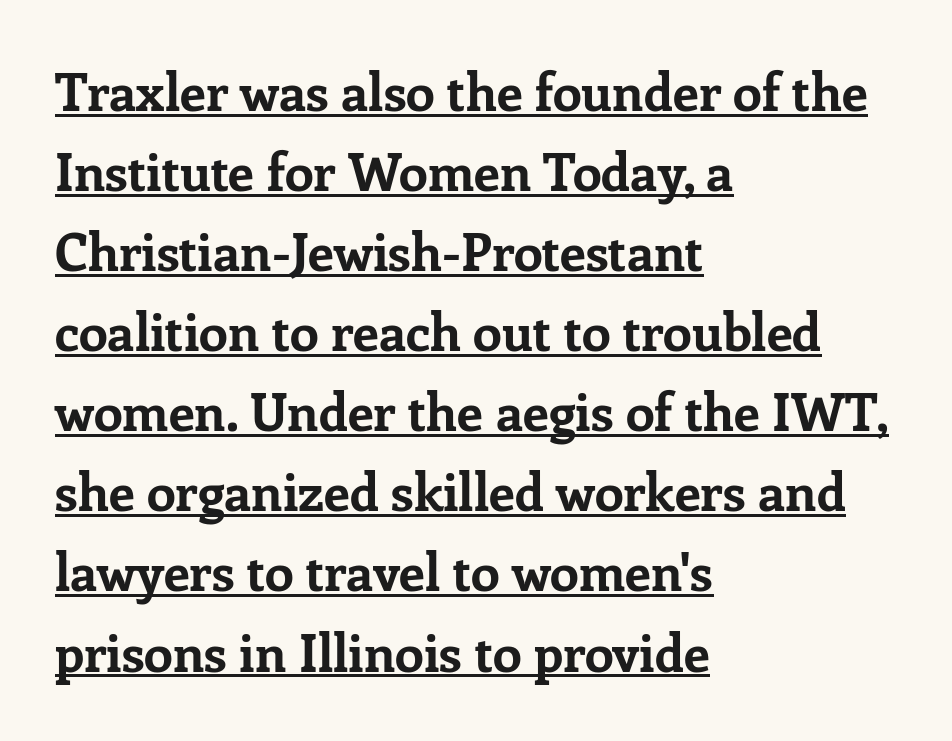
The rag falls on the right side of this text block. Plenty of ink on the page — the face is bold. A typesetter would call this proportional, since set widths differ per character. Standard letterfit; no display-style spreading of the glyphs. Vertical spacing — default.
